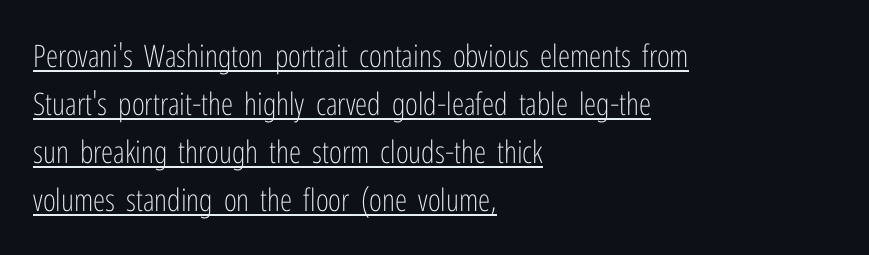
{"serif": "no", "italic": "no", "bold": "no", "weight": "light", "width": "condensed", "stroke_contrast": "low", "x_height": "medium", "monospaced": "no", "underline": "yes", "align": "left", "line_spacing": "normal", "line_spacing_ratio": 1.55, "letter_spacing": "normal", "letter_spacing_em": 0.0, "glyph_px": 31}
